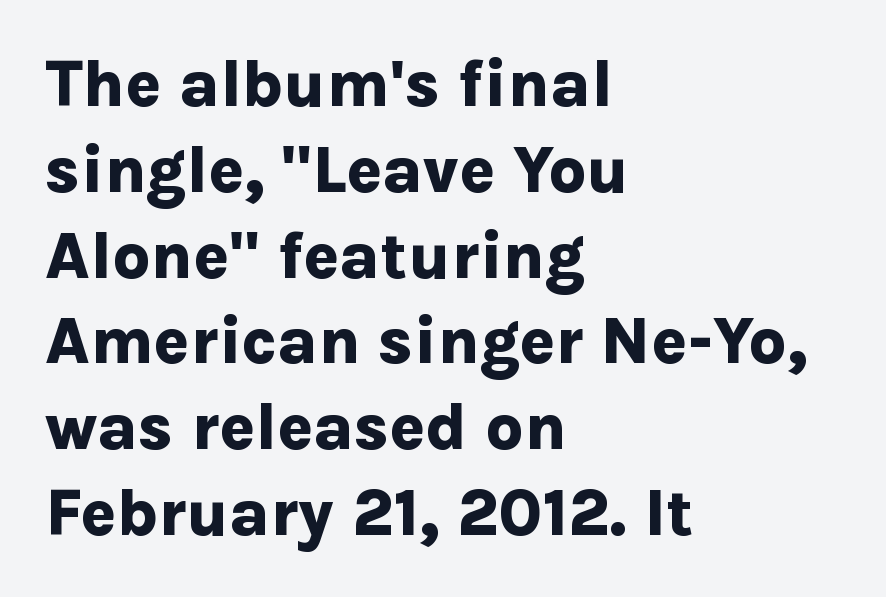
The image shows 66 px bold sans-serif type, upright; set left-aligned, normal line spacing (1.3x), normal letter spacing, not underlined; low stroke contrast and a medium x-height.
